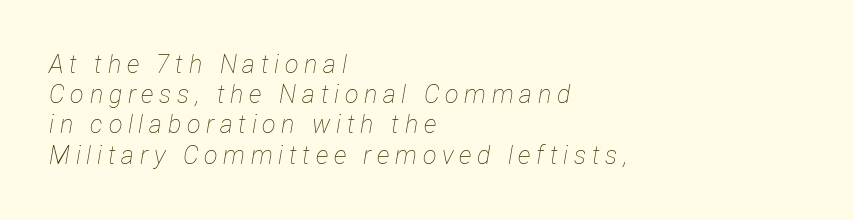
The image shows 25 px text type, italic (leaning right); set left-aligned, line spacing 1.21x, unusually wide letter spacing (+0.23 em), not underlined.
